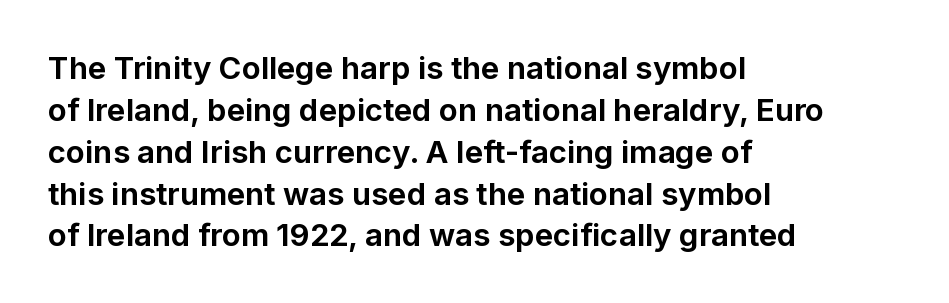
Q: Is the text bold? A: Yes.
Q: Is the text italic (slanted)? A: No, it is upright.
Q: Is the typeface a serif or a sans-serif typeface? A: Sans-serif.
Q: Is the text underlined? A: No.
Q: How is the paragraph aligned? A: Left-aligned.
Q: Is the spacing between letters normal or unusually wide? A: Normal.
Q: Is the spacing between lines tight, normal or loose? A: Normal.
Q: Width (condensed, normal, or wide)? A: Normal.
Q: Stroke contrast? A: Low.
Q: x-height? A: Medium.
Q: Monospaced? A: No.
